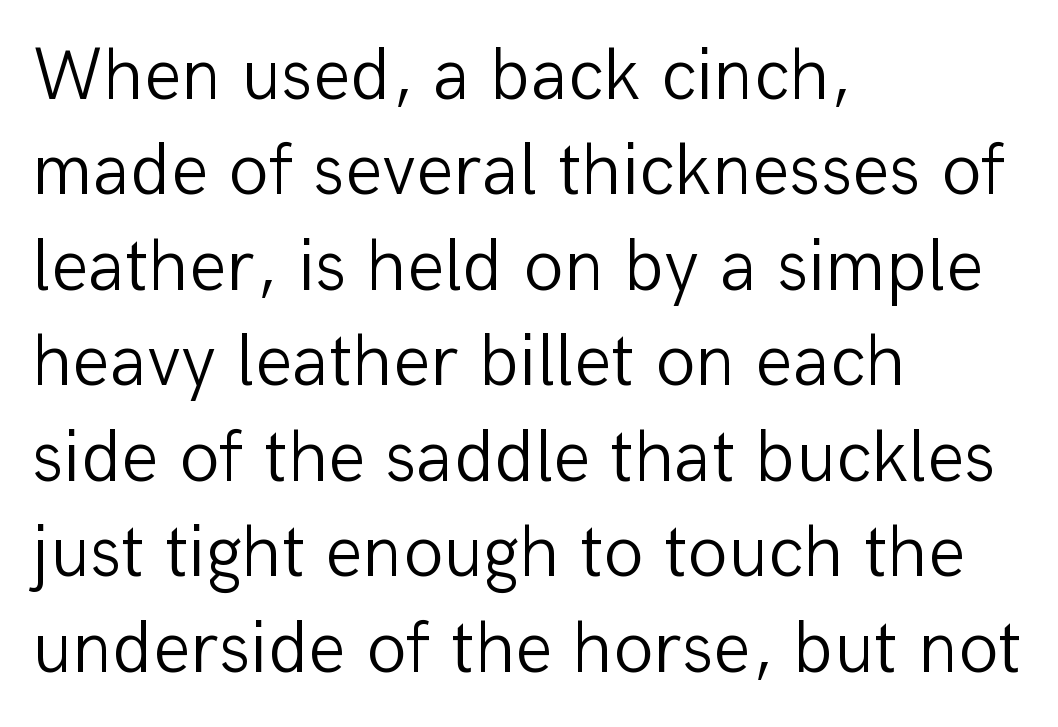
Weight class: somewhere from thin through regular. Quick note: not italic, upright. One glance says typical: line gaps are just what's usual. Tracking here is standard; glyphs follow each other at the usual distance. Letterform terminals end flat and unadorned throughout the passage.
